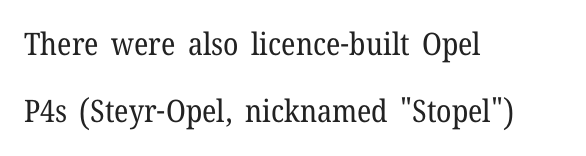
{"serif": "yes", "italic": "no", "bold": "no", "weight": "regular", "width": "normal", "stroke_contrast": "low", "x_height": "medium", "monospaced": "no", "underline": "no", "align": "left", "line_spacing": "loose", "line_spacing_ratio": 2.16, "letter_spacing": "normal", "letter_spacing_em": 0.0, "glyph_px": 31}
